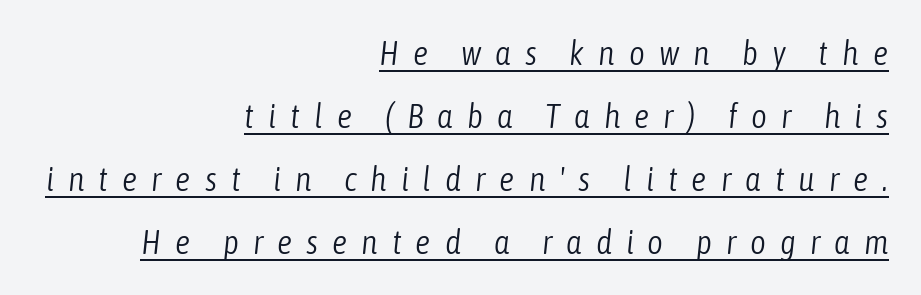
Q: Is the text bold? A: No.
Q: Is the text italic (slanted)? A: Yes, it leans right by about 6 degrees.
Q: Is the text underlined? A: Yes.
Q: How is the paragraph aligned? A: Right-aligned.
Q: Is the spacing between letters normal or unusually wide? A: Unusually wide.
Q: Width (condensed, normal, or wide)? A: Condensed.
Q: Stroke contrast? A: Low.
Q: x-height? A: Medium.
Q: Monospaced? A: No.
